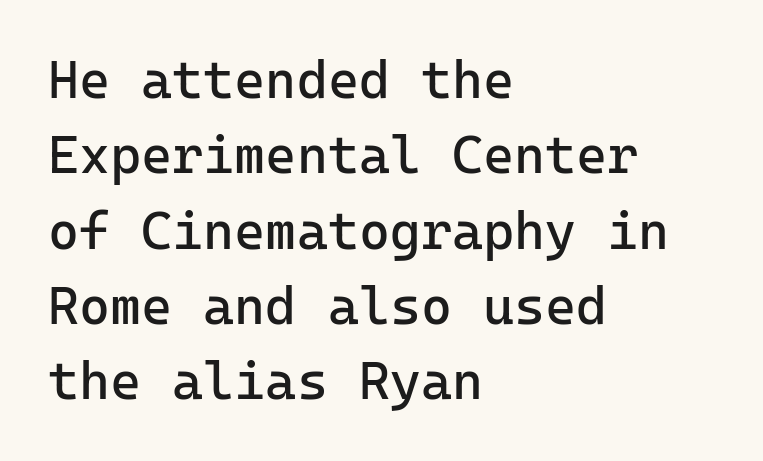
The image shows 53 px regular-weight sans-serif type, upright, monospaced; set left-aligned, normal line spacing (1.42x), normal letter spacing, not underlined; low stroke contrast and a medium x-height.
